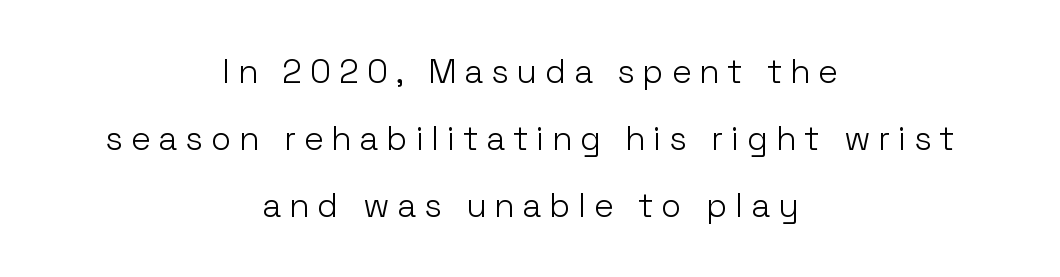
This is the regular roman posture of the typeface. The passage is arranged like a title page — every line centered. Character widths vary here, with narrow letters taking less room than wide ones. Widely set lines give the paragraph a tall, airy silhouette. Unmarked baselines from the first word to the last.
